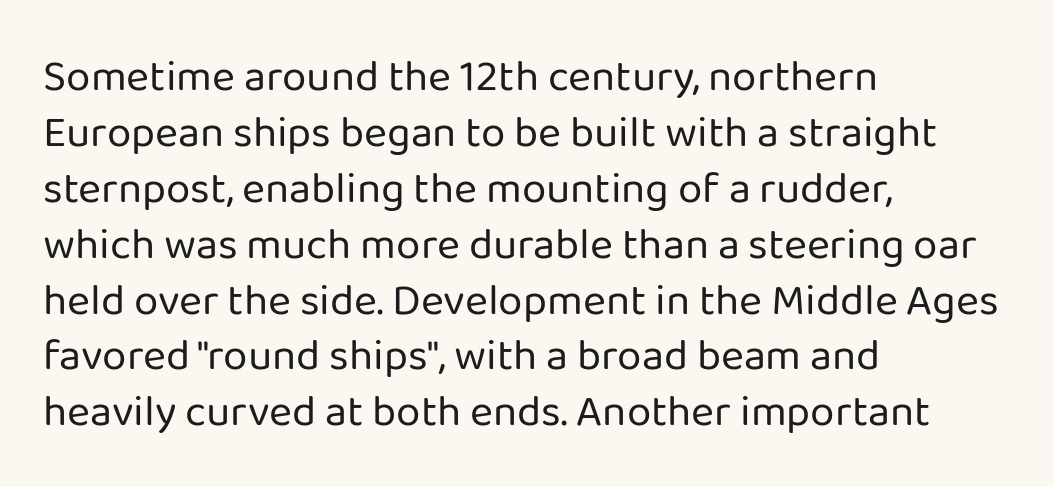
The image shows 44 px regular-weight sans-serif type, upright; set left-aligned, normal line spacing (1.27x), normal letter spacing, not underlined; low stroke contrast and a medium x-height.
